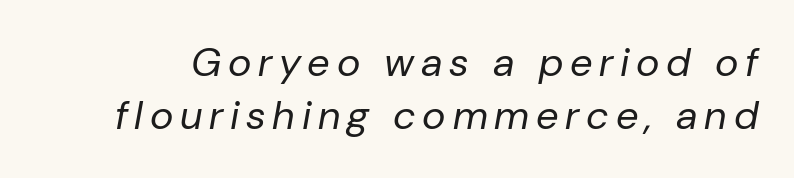
Style check: oblique. Weight: in the light-to-regular range. The block of text has a typical density, with ordinary space between rows. Descenders hang freely into open space. Character widths vary here, with narrow letters taking less room than wide ones.
